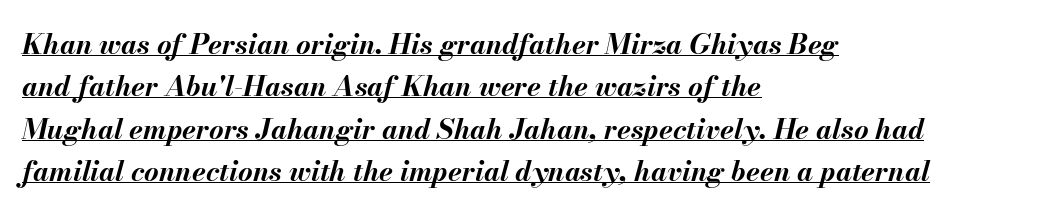
Q: Is the text bold? A: Yes.
Q: Is the text italic (slanted)? A: Yes, it leans right by about 13 degrees.
Q: Is the text underlined? A: Yes.
Q: How is the paragraph aligned? A: Left-aligned.
Q: Is the spacing between letters normal or unusually wide? A: Normal.
Q: Is the spacing between lines tight, normal or loose? A: Normal.
Q: Width (condensed, normal, or wide)? A: Normal.
Q: Stroke contrast? A: Medium.
Q: x-height? A: Small.
Q: Monospaced? A: No.
